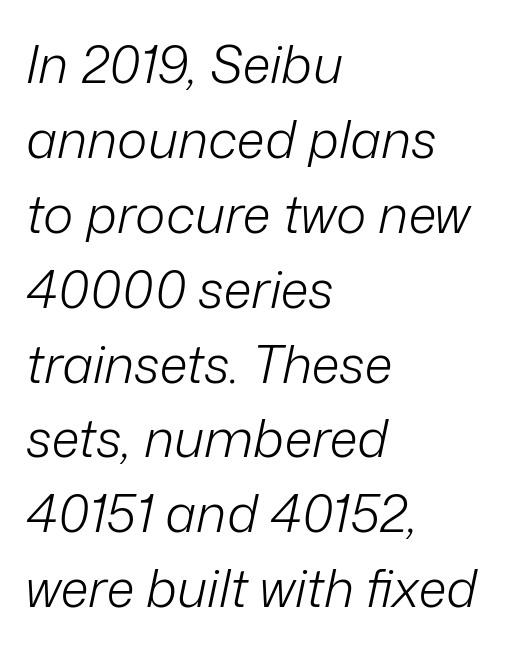
{"italic": "yes", "lean": "right", "slant_degrees": 12, "bold": "no", "weight": "light", "width": "normal", "stroke_contrast": "low", "x_height": "medium", "monospaced": "no", "underline": "no", "align": "left", "line_spacing": "normal", "line_spacing_ratio": 1.44, "letter_spacing": "normal", "letter_spacing_em": 0.0, "glyph_px": 52}
